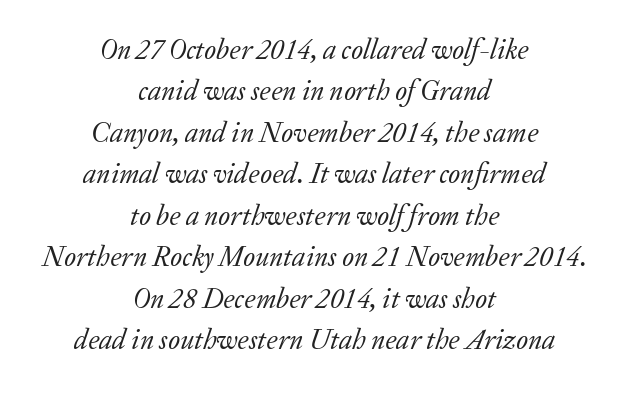
Q: Is the text bold? A: No.
Q: Is the text italic (slanted)? A: Yes, it leans right by about 20 degrees.
Q: Is the typeface a serif or a sans-serif typeface? A: Serif.
Q: Is the text underlined? A: No.
Q: How is the paragraph aligned? A: Centered.
Q: Is the spacing between letters normal or unusually wide? A: Normal.
Q: Is the spacing between lines tight, normal or loose? A: Normal.
Q: Width (condensed, normal, or wide)? A: Normal.
Q: Stroke contrast? A: Low.
Q: x-height? A: Medium.
Q: Monospaced? A: No.
